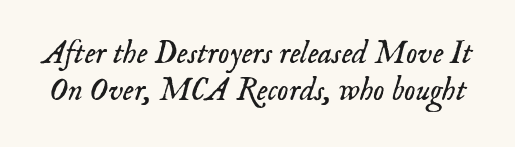
The image shows 32 px light serif type, italic (leaning right); set line spacing 1.16x, normal letter spacing, not underlined; low stroke contrast and a small x-height.
